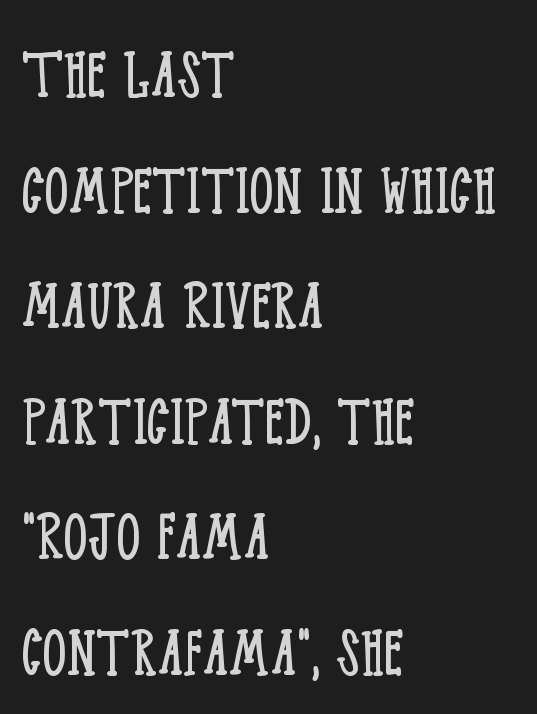
{"serif": "yes", "italic": "no", "bold": "no", "weight": "light", "width": "condensed", "stroke_contrast": "low", "x_height": "large", "monospaced": "no", "underline": "no", "align": "left", "line_spacing": "normal", "line_spacing_ratio": 1.52, "letter_spacing": "normal", "letter_spacing_em": 0.0, "glyph_px": 76}
